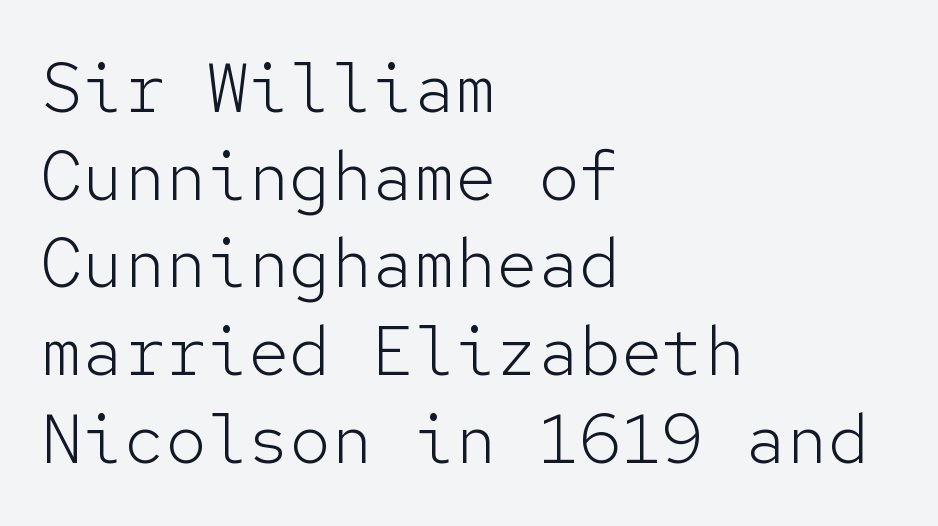
No letter is thick-stroked: the sample isn't bold. Type style note: lacks serifs. Clear beneath every line of the passage. Look at the tracking — it's just the regular setting, nothing added. Regarding leading, the lines here are spaced in the standard way. The passage shown is typed in a monospace face where columns stay perfectly aligned.
